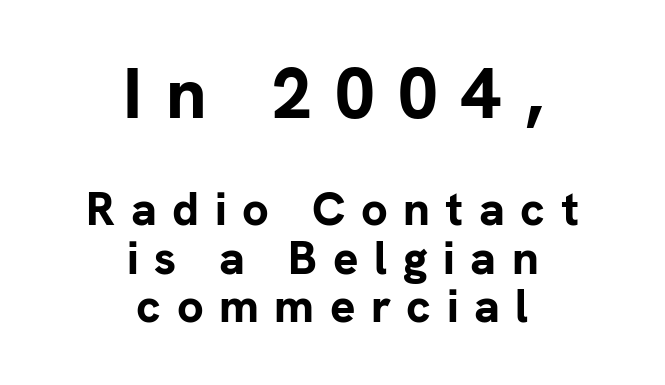
The image shows 71 px bold sans-serif type, upright; set centered, tight line spacing (1.04x), unusually wide letter spacing (+0.33 em), not underlined; the first (top) block is 1.51x larger; low stroke contrast and a medium x-height.
